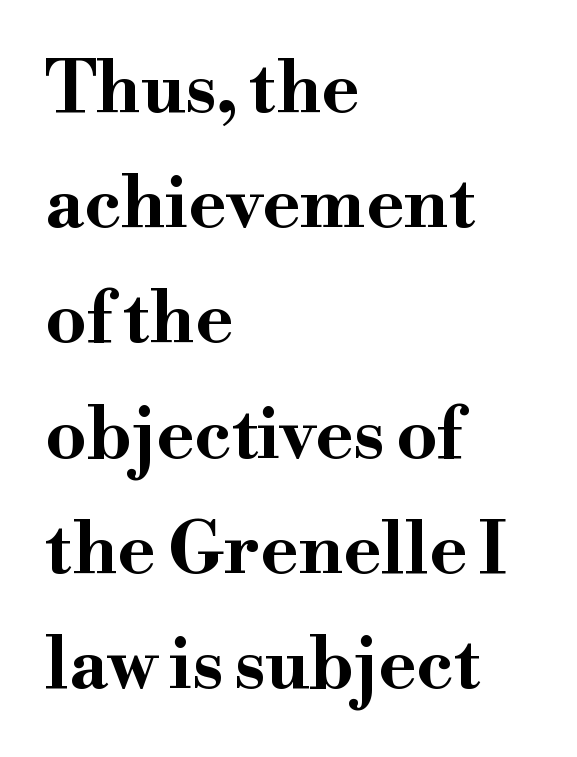
The image shows 72 px bold, wide serif type, upright; set left-aligned, normal line spacing (1.6x), normal letter spacing, not underlined; high stroke contrast and a small x-height.
